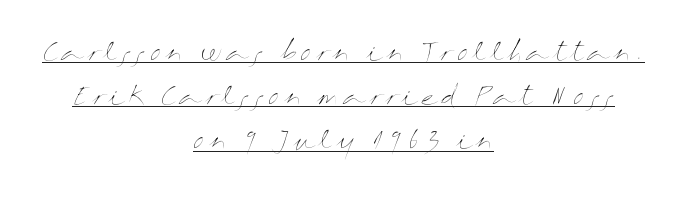
Q: Is the text bold? A: No.
Q: Is the text italic (slanted)? A: Yes.
Q: Is the text underlined? A: Yes.
Q: How is the paragraph aligned? A: Centered.
